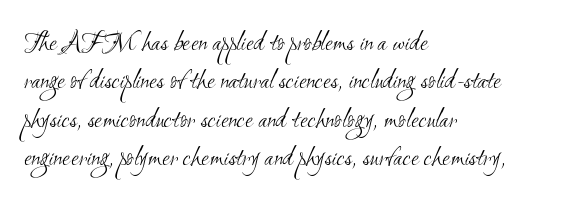
These lines are rendered in a variable-pitch font. Note: no serifs on the glyphs. Notice how descenders clear the ascenders below comfortably — that's standard leading. Reading down the block, your eye returns to a fixed left position each line.
